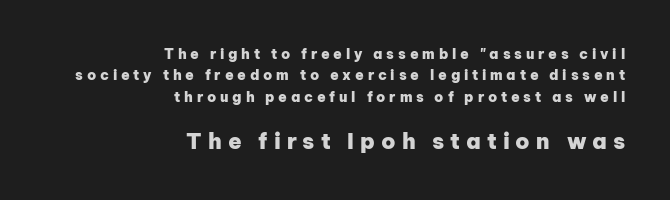
Typesetter's note: full bold, strokes at maximum text heaviness. Vertical strokes here are truly vertical. The zone under the glyphs is completely vacant. If you measured baseline to baseline, you'd find a middling distance. Inter-character spacing is expanded well beyond the font's built-in metrics.
